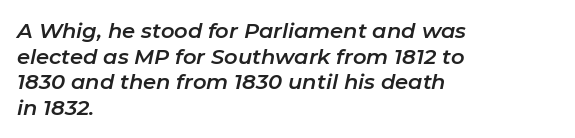
{"italic": "yes", "lean": "right", "slant_degrees": 11, "underline": "no", "align": "left", "line_spacing_ratio": 1.22, "letter_spacing": "normal", "letter_spacing_em": 0.0, "glyph_px": 21}
